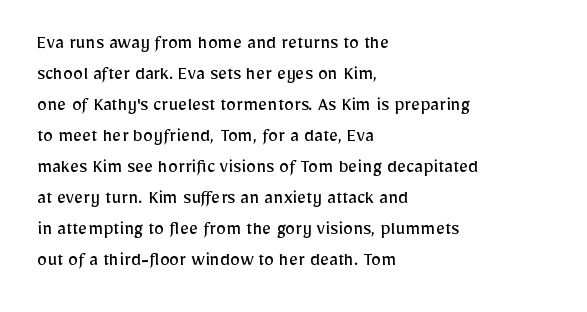
The image shows 20 px text type, upright; set left-aligned, normal line spacing (1.55x), normal letter spacing, not underlined.
